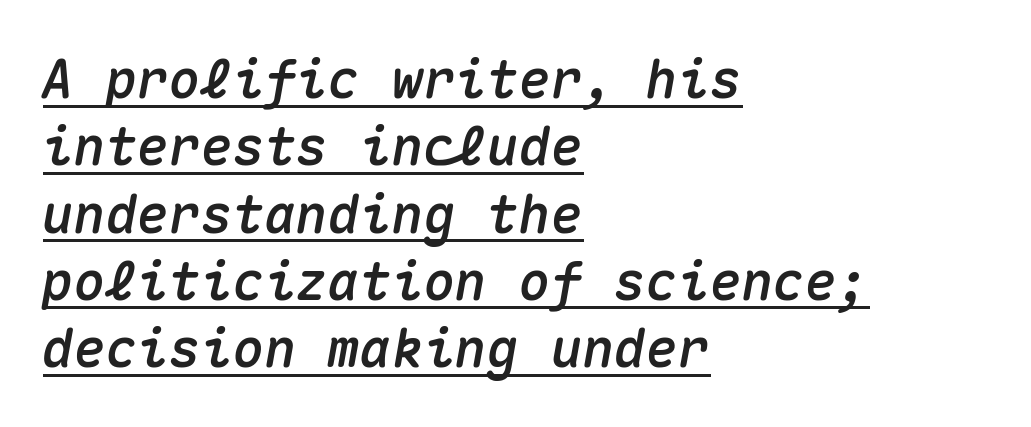
The image shows 53 px text type, italic (leaning right), monospaced; set left-aligned, normal line spacing (1.27x), normal letter spacing, underlined; medium stroke contrast and a medium x-height.
